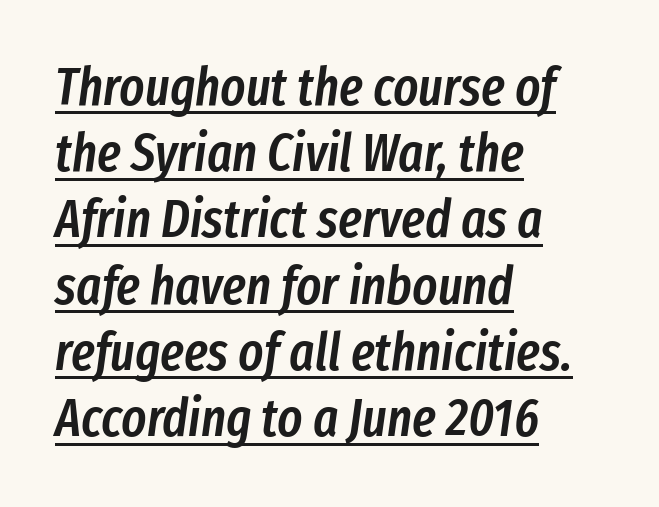
Q: Is the text bold? A: Semi-bold.
Q: Is the text italic (slanted)? A: Yes, it leans right by about 8 degrees.
Q: Is the text underlined? A: Yes.
Q: How is the paragraph aligned? A: Left-aligned.
Q: Is the spacing between letters normal or unusually wide? A: Normal.
Q: Is the spacing between lines tight, normal or loose? A: Normal.
Q: Width (condensed, normal, or wide)? A: Condensed.
Q: Stroke contrast? A: Low.
Q: x-height? A: Medium.
Q: Monospaced? A: No.
